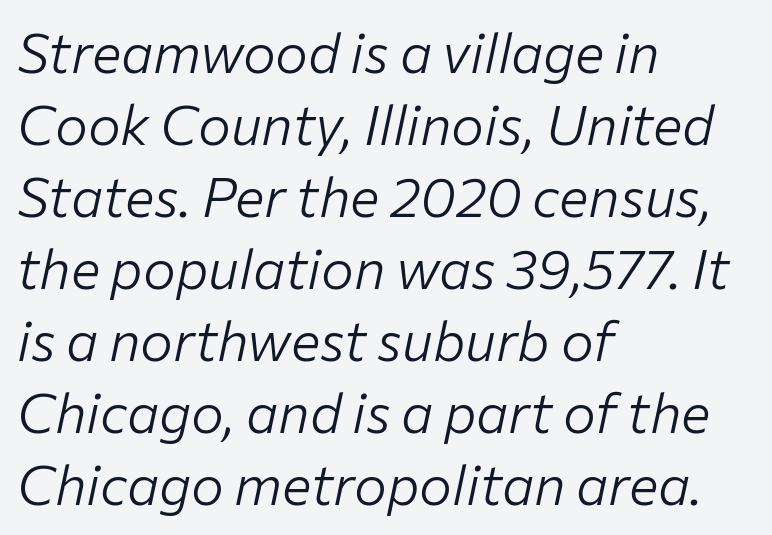
The image shows 55 px light type, italic (leaning right); set left-aligned, normal line spacing (1.31x), normal letter spacing, not underlined; low stroke contrast and a medium x-height.
